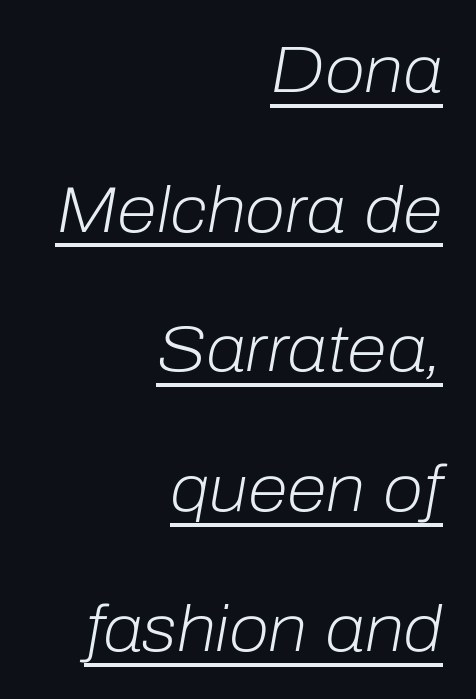
Leftover space on each line is placed entirely before the opening word. These lines are rendered in a variable-pitch font. Inter-character spacing is left at the font's built-in metrics. Every word sits above its own underline.
